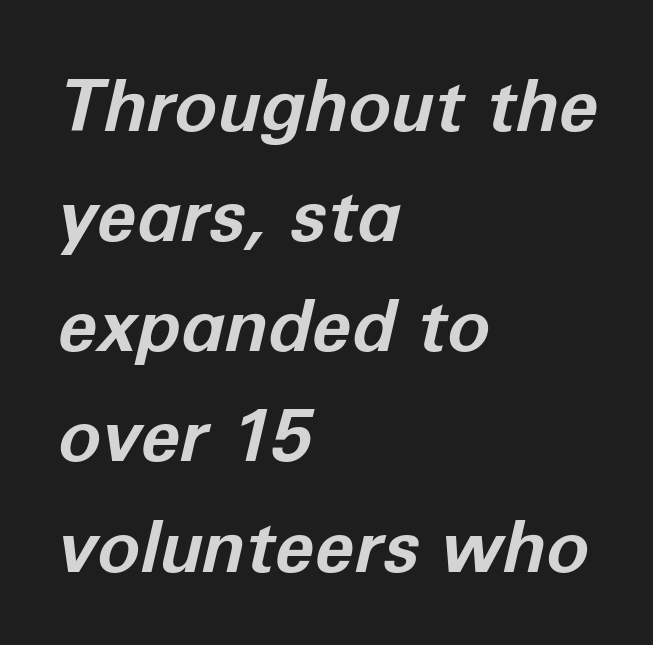
The string is rendered with underlining switched off. This sample keeps an unexceptional amount of space between lines. Do the characters align in a grid? No, the font is proportional. There is no visible air inserted between adjacent glyphs.
